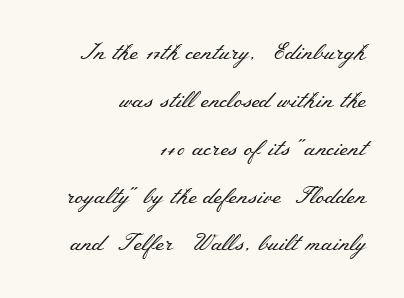
{"bold": "no", "underline": "no", "align": "right", "line_spacing": "loose", "line_spacing_ratio": 2.08, "letter_spacing": "normal", "letter_spacing_em": 0.0, "glyph_px": 23}
